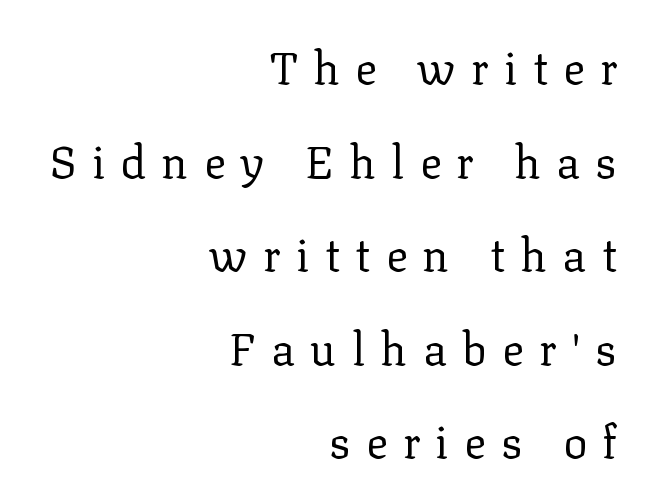
The image shows 45 px regular-weight serif type, upright; set right-aligned, loose line spacing (2.08x), unusually wide letter spacing (+0.34 em), not underlined; low stroke contrast and a medium x-height.
